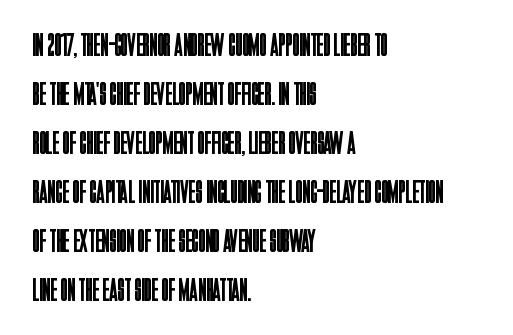
The letters look calm and open, with moderate or lighter stems. Reading down the column, the eye jumps a familiar distance to each next line. Letterform terminals end flat and unadorned throughout the passage. The passage shown is not underscored anywhere.
